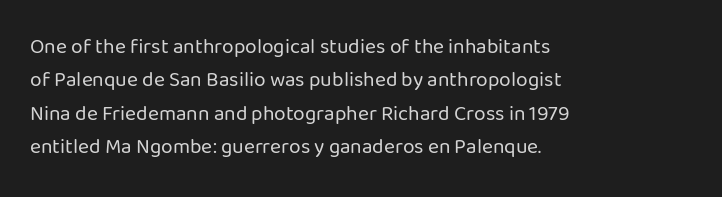
{"italic": "no", "bold": "no", "underline": "no", "align": "left", "line_spacing": "normal", "line_spacing_ratio": 1.59, "letter_spacing": "normal", "letter_spacing_em": 0.0, "glyph_px": 21}
